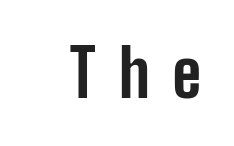
Q: Is the text bold? A: Yes.
Q: Is the text italic (slanted)? A: No, it is upright.
Q: Is the typeface a serif or a sans-serif typeface? A: Sans-serif.
Q: Is the text underlined? A: No.
Q: Is the spacing between letters normal or unusually wide? A: Unusually wide.
Q: Width (condensed, normal, or wide)? A: Condensed.
Q: Stroke contrast? A: Low.
Q: x-height? A: Medium.
Q: Monospaced? A: No.
